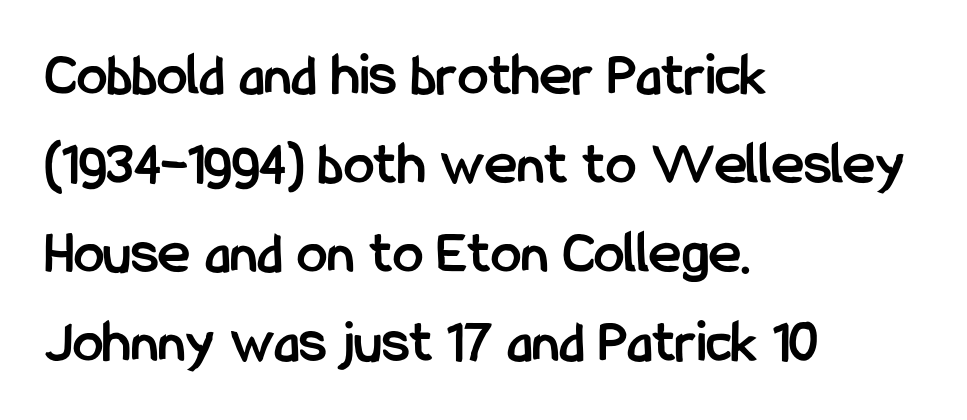
{"serif": "no", "italic": "no", "bold": "yes", "weight": "semibold", "width": "condensed", "stroke_contrast": "low", "x_height": "medium", "monospaced": "no", "underline": "no", "align": "left", "line_spacing": "normal", "line_spacing_ratio": 1.46, "letter_spacing": "normal", "letter_spacing_em": 0.0, "glyph_px": 61}
